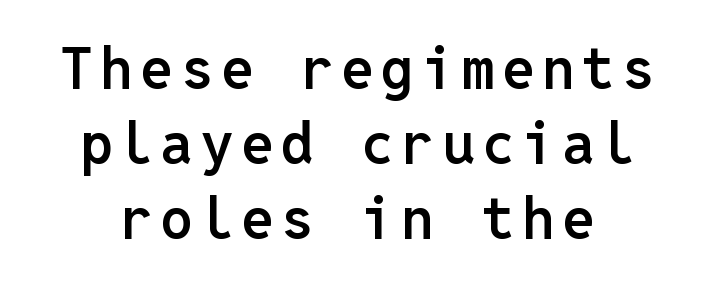
Clear beneath every line of the passage. The rendering uses typewriter-style spacing with identical character cells. I'd describe the lettering as semibold — firm but not a full bold. This is the regular roman posture of the typeface. The designer went with a sans here, leaving each stem footless. Which margin do the lines hug? Neither — every line sits in the middle.
